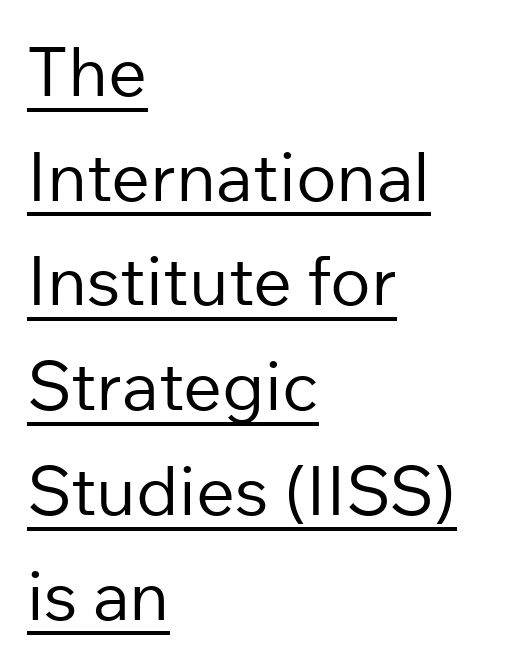
{"serif": "no", "italic": "no", "bold": "no", "weight": "regular", "width": "normal", "stroke_contrast": "low", "x_height": "medium", "monospaced": "no", "underline": "yes", "align": "left", "line_spacing": "normal", "line_spacing_ratio": 1.54, "letter_spacing": "normal", "letter_spacing_em": 0.0, "glyph_px": 68}
